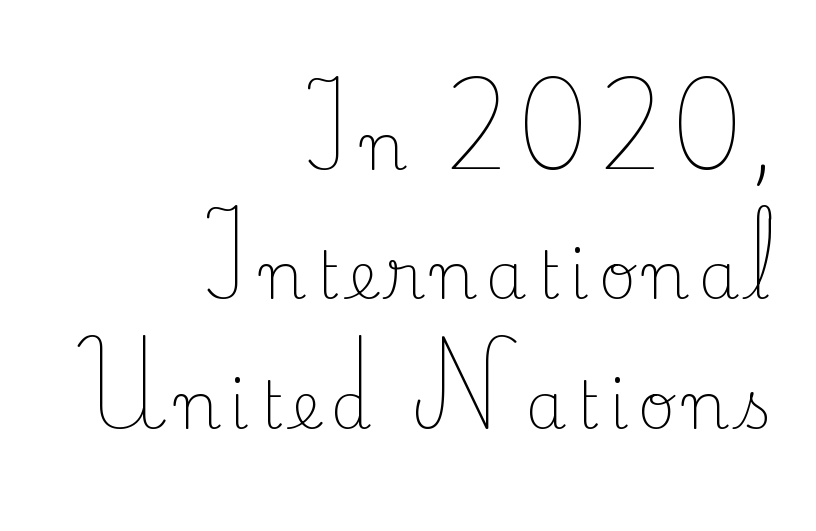
Descender tails drop into unmarked territory. The leading is generous, giving the passage an open texture. Rendered with straight, roman letterforms. Stems here are at most as thick as an everyday book face.
